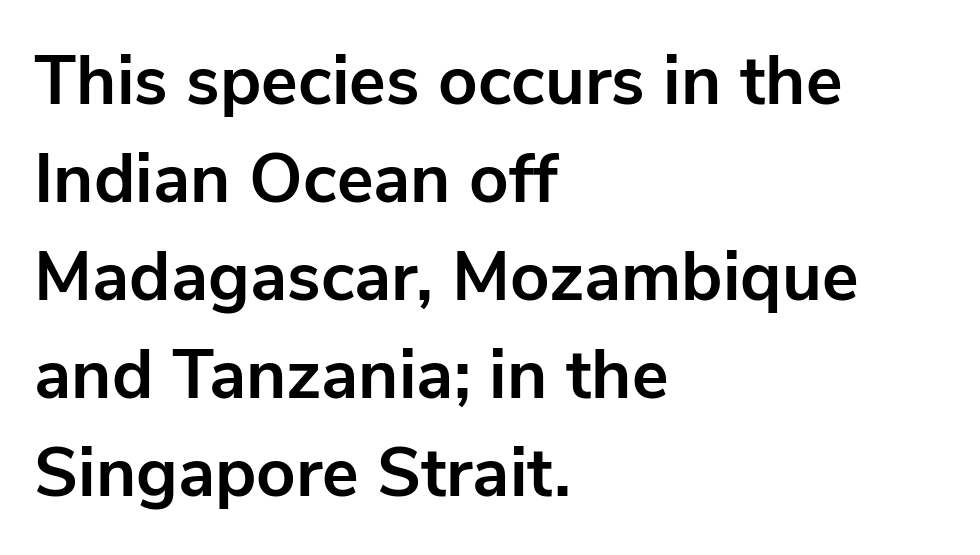
The image shows 69 px bold sans-serif type, upright; set left-aligned, normal line spacing (1.42x), normal letter spacing, not underlined; low stroke contrast and a medium x-height.
